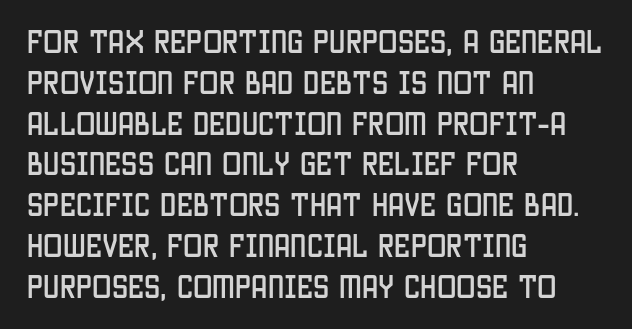
The image shows 26 px text type, upright; set left-aligned, normal line spacing (1.57x), normal letter spacing, not underlined.
